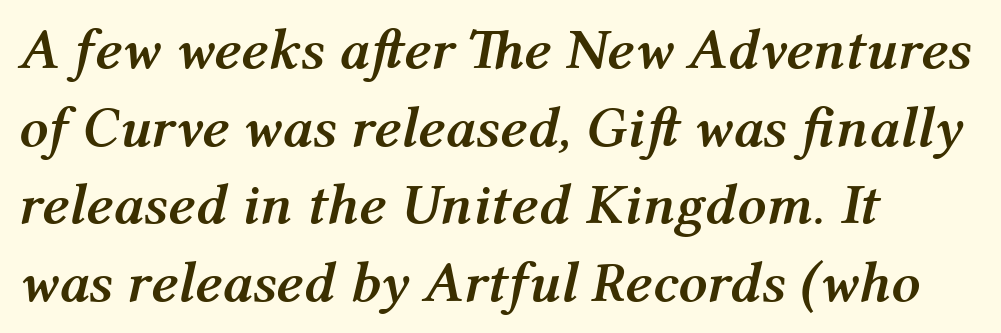
Descender tails drop into unmarked territory. An italicized treatment has been applied to the whole sample. Does extra space separate the letters? No, they use regular spacing. Think of a printed novel: that variable character pitch is what you see here.
